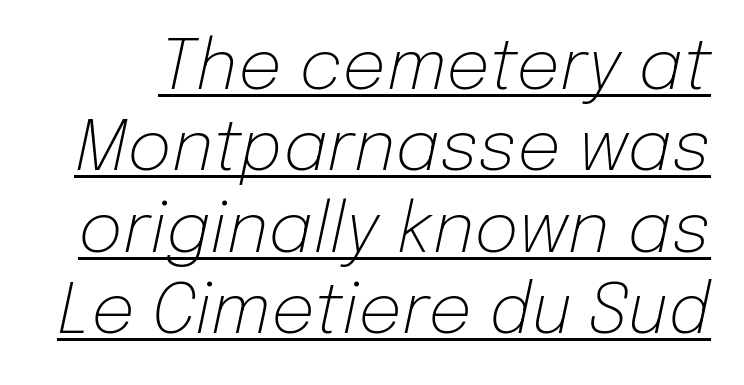
{"italic": "yes", "lean": "right", "slant_degrees": 12, "bold": "no", "weight": "light", "width": "normal", "stroke_contrast": "low", "x_height": "medium", "monospaced": "no", "underline": "yes", "line_spacing_ratio": 1.18, "letter_spacing": "normal", "letter_spacing_em": 0.0, "glyph_px": 69}
